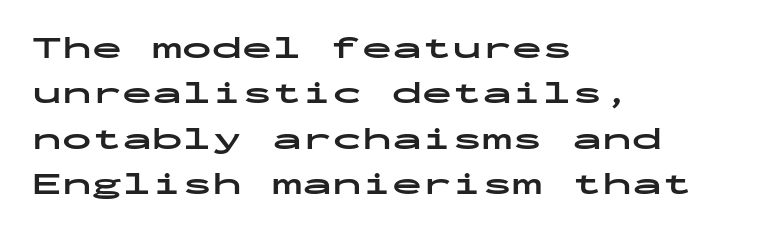
Note the uniform advance width — an 'i' takes as much space as an 'm'. The rendering keeps characters at their native spacing. The characters look thick and weighty, a clear bold. Type without underlining. Observe the absence of serifs on each vertical stroke in this sample. Notice how descenders clear the ascenders below comfortably — that's standard leading.
